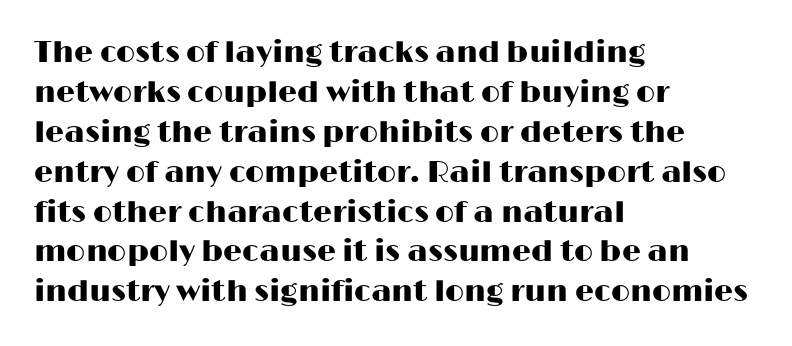
{"serif": "no", "italic": "no", "width": "wide", "stroke_contrast": "high", "x_height": "medium", "monospaced": "no", "underline": "no", "align": "left", "line_spacing": "normal", "line_spacing_ratio": 1.33, "letter_spacing": "normal", "letter_spacing_em": 0.0, "glyph_px": 30}
